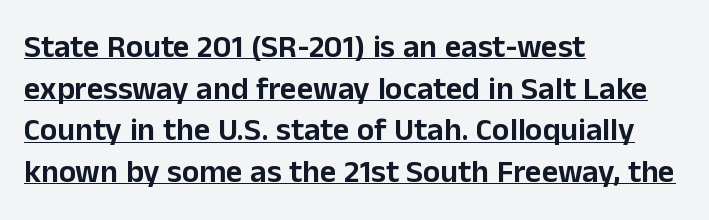
The image shows 32 px sans-serif type, upright; set left-aligned, normal line spacing (1.3x), normal letter spacing, underlined; low stroke contrast and a medium x-height.
